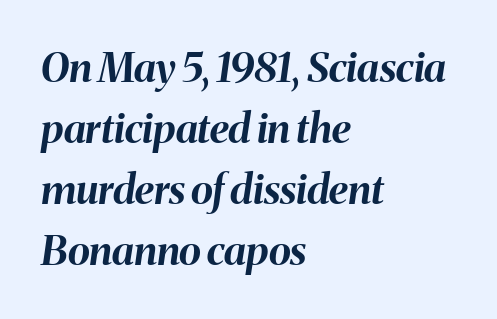
These lines are set flush left with a ragged right edge. Notice how thick the strokes are: this is what a full bold looks like. Look at the tracking — it's just the regular setting, nothing added. Would a proofreader flag this as italicized? Yes. Note the varied advance widths — an 'i' is clearly narrower than an 'm'.
